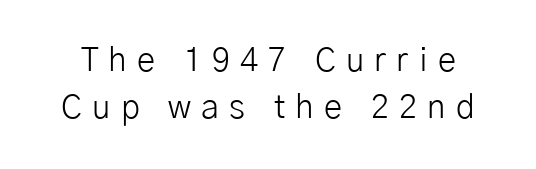
The image shows 33 px light sans-serif type, upright; set normal line spacing (1.42x), unusually wide letter spacing (+0.31 em), not underlined; low stroke contrast and a medium x-height.
